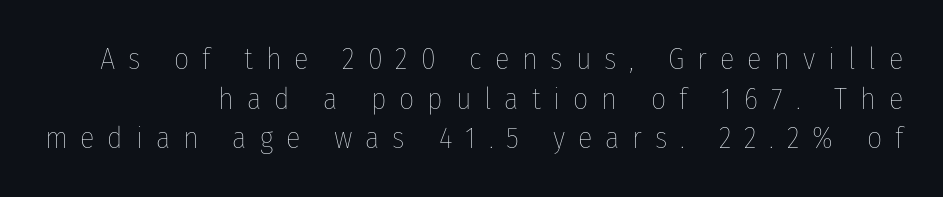
Weight: in the light-to-regular range. Spacing verdict: proportional, widths tailored to each character. A roman cut, with each character standing at attention. Underlining? Definitely not there. Someone cranked the tracking dial way up on this one. The rendering uses a moderate line-height, typical for paragraphs.
